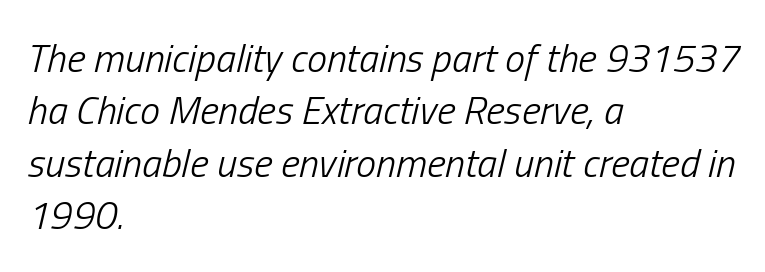
Q: Is the text bold? A: No.
Q: Is the text italic (slanted)? A: Yes, it leans right by about 13 degrees.
Q: Is the text underlined? A: No.
Q: How is the paragraph aligned? A: Left-aligned.
Q: Is the spacing between letters normal or unusually wide? A: Normal.
Q: Is the spacing between lines tight, normal or loose? A: Normal.
Q: Width (condensed, normal, or wide)? A: Condensed.
Q: Stroke contrast? A: Low.
Q: x-height? A: Medium.
Q: Monospaced? A: No.
